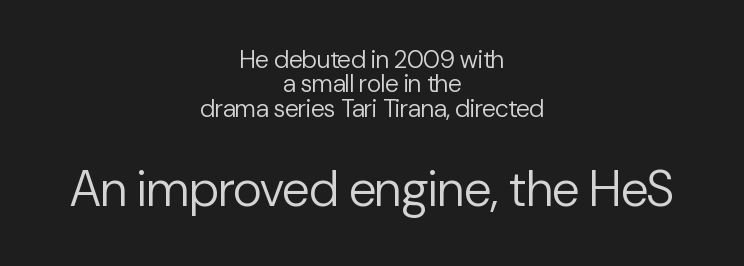
A typesetter would mark this as roman, not italic. Does the leading feel generous? Not at all — it's pinched. Nothing heavy about these letters — not bold at all. No feet cap the strokes, marking this as sans-serif type.
